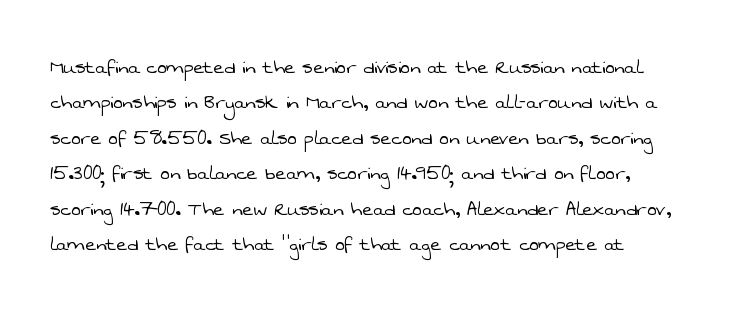
The image shows 23 px text type; set normal line spacing (1.54x), normal letter spacing, not underlined.
